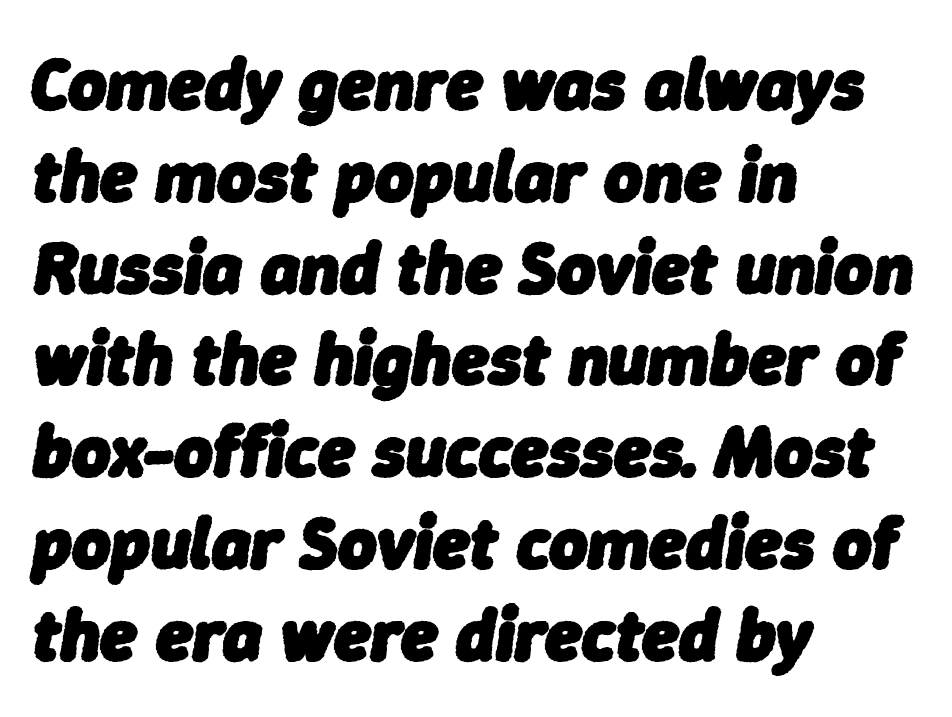
Q: Is the text bold? A: Yes.
Q: Is the text italic (slanted)? A: Yes, it leans right by about 9 degrees.
Q: Is the text underlined? A: No.
Q: How is the paragraph aligned? A: Left-aligned.
Q: Is the spacing between letters normal or unusually wide? A: Normal.
Q: Width (condensed, normal, or wide)? A: Normal.
Q: Stroke contrast? A: Low.
Q: x-height? A: Medium.
Q: Monospaced? A: No.
